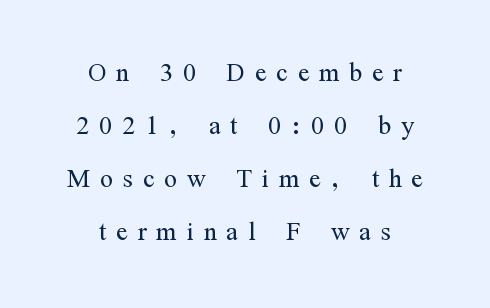
Q: Is the text bold? A: No.
Q: Is the text italic (slanted)? A: No, it is upright.
Q: Is the typeface a serif or a sans-serif typeface? A: Serif.
Q: Is the text underlined? A: No.
Q: How is the paragraph aligned? A: Centered.
Q: Is the spacing between letters normal or unusually wide? A: Unusually wide.
Q: Is the spacing between lines tight, normal or loose? A: Normal.
Q: Width (condensed, normal, or wide)? A: Condensed.
Q: Stroke contrast? A: Medium.
Q: x-height? A: Medium.
Q: Monospaced? A: No.
